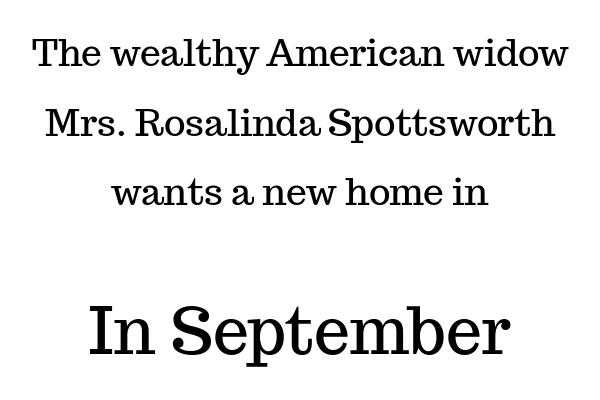
The paragraph has two soft edges and a firm central axis. You can tell from the footed stems that serif type was used. Unlike italic type, these characters show no tilt at all. Default kerning and tracking; the words read as compact shapes. Do the characters align in a grid? No, the font is proportional.
